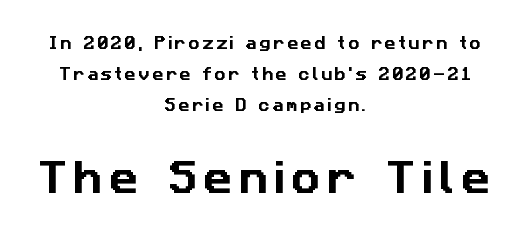
Does the type have serifs? No, each stem ends abruptly. The baseline area is clear. A student would call this center alignment; a typographer would say set centered. Character widths vary here, with narrow letters taking less room than wide ones.
